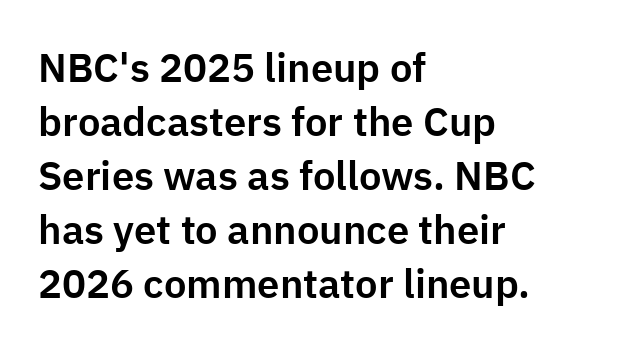
The image shows 40 px sans-serif type, upright; set left-aligned, normal line spacing (1.35x), normal letter spacing, not underlined; low stroke contrast and a medium x-height.
